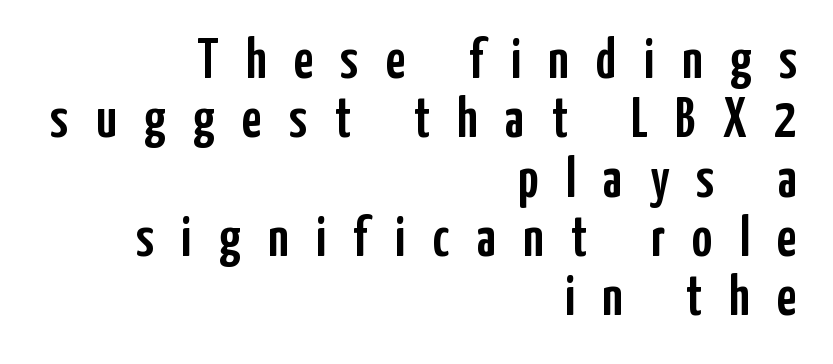
{"serif": "no", "italic": "no", "width": "condensed", "stroke_contrast": "low", "x_height": "medium", "monospaced": "no", "underline": "no", "align": "right", "line_spacing": "tight", "line_spacing_ratio": 1.06, "letter_spacing": "wide", "letter_spacing_em": 0.49, "glyph_px": 56}
